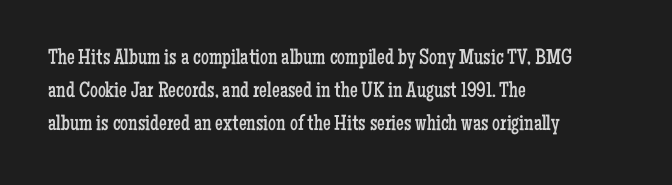
{"italic": "no", "bold": "no", "underline": "no", "align": "left", "line_spacing": "normal", "line_spacing_ratio": 1.5, "letter_spacing": "normal", "letter_spacing_em": 0.0, "glyph_px": 22}
